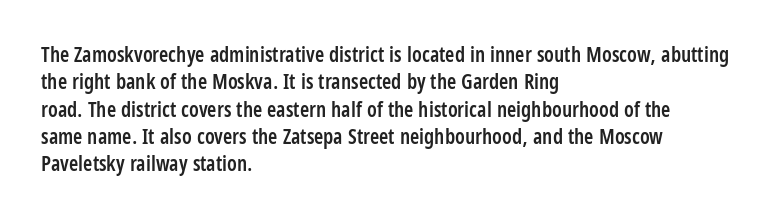
The image shows 21 px text type, upright; set left-aligned, normal line spacing (1.3x), normal letter spacing, not underlined.
